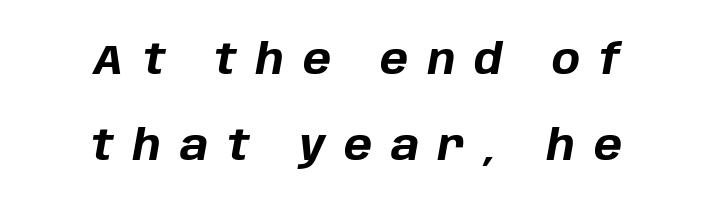
Each row of text sits above clean, open space. Varying glyph widths throughout — classic text-font behaviour. Whoever set this chose breathing room over compactness in the vertical rhythm. Strong, thick strokes mark this as bold type. The passage shown leans; its letterforms are oblique. Centered paragraph, ragged on both sides.
